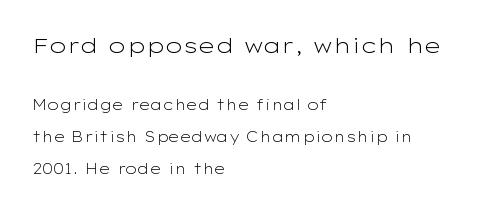
Q: Is the text bold? A: No.
Q: Is the text italic (slanted)? A: No, it is upright.
Q: Is the text underlined? A: No.
Q: How is the paragraph aligned? A: Left-aligned.
Q: Is the spacing between letters normal or unusually wide? A: Normal.
Q: Is the spacing between lines tight, normal or loose? A: Loose.
Q: Which block of text is set in a larger size, the first (top) or the second (bottom)? A: The first (top) one.
